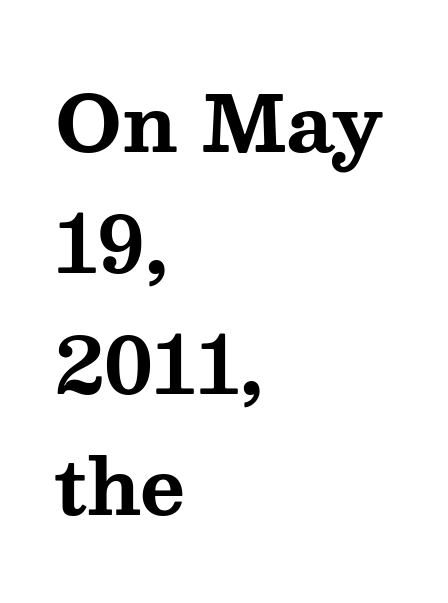
The image shows 77 px bold, wide serif type, upright; set left-aligned, normal line spacing (1.57x), normal letter spacing, not underlined; medium stroke contrast and a medium x-height.
